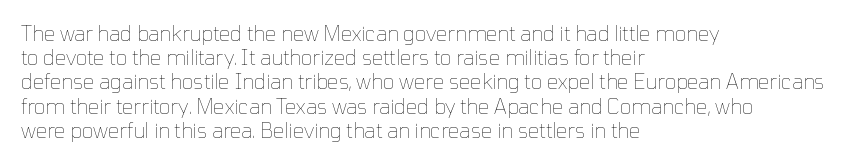
{"italic": "no", "bold": "no", "underline": "no", "align": "left", "line_spacing_ratio": 1.21, "letter_spacing": "normal", "letter_spacing_em": 0.0, "glyph_px": 20}
